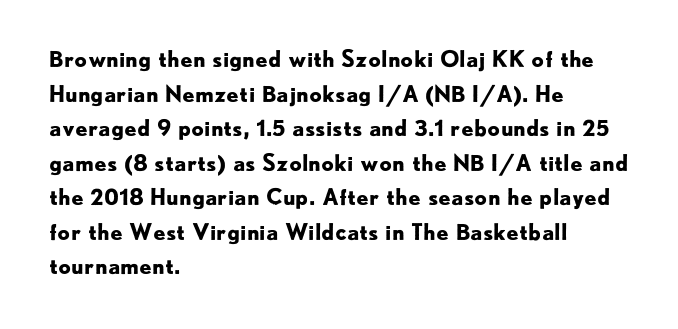
This sample uses an upright cut, with every glyph sitting square on the baseline. Whoever set this chose a conventional vertical rhythm. Students, note that the glyphs here touch the page at normal intervals. Strokes here are thick enough to call this a true bold.
